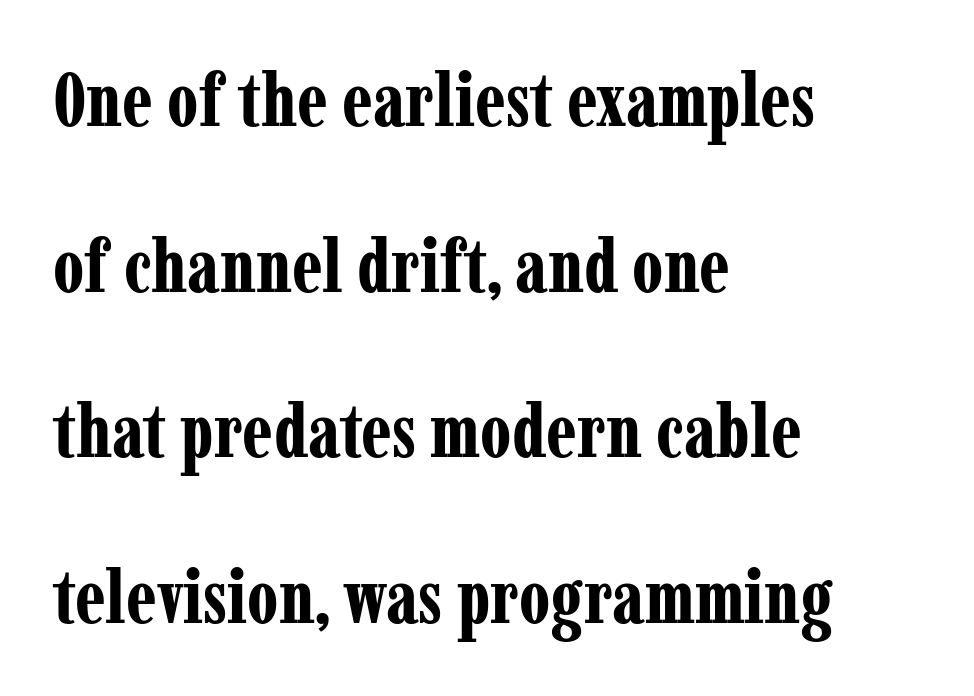
{"serif": "yes", "italic": "no", "bold": "yes", "weight": "bold", "width": "condensed", "stroke_contrast": "low", "x_height": "medium", "monospaced": "no", "underline": "no", "align": "left", "line_spacing": "loose", "line_spacing_ratio": 2.18, "letter_spacing": "normal", "letter_spacing_em": 0.0, "glyph_px": 76}
